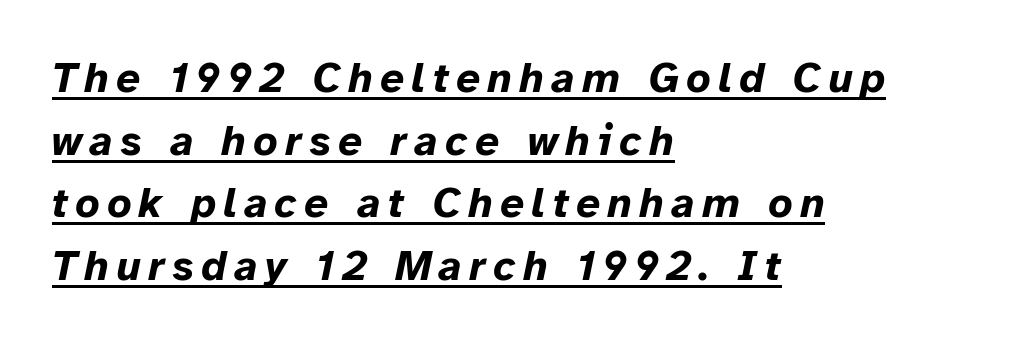
Q: Is the text bold? A: Yes.
Q: Is the text italic (slanted)? A: Yes, it leans right by about 12 degrees.
Q: Is the text underlined? A: Yes.
Q: How is the paragraph aligned? A: Left-aligned.
Q: Is the spacing between lines tight, normal or loose? A: Normal.
Q: Width (condensed, normal, or wide)? A: Normal.
Q: Stroke contrast? A: Low.
Q: x-height? A: Medium.
Q: Monospaced? A: No.
